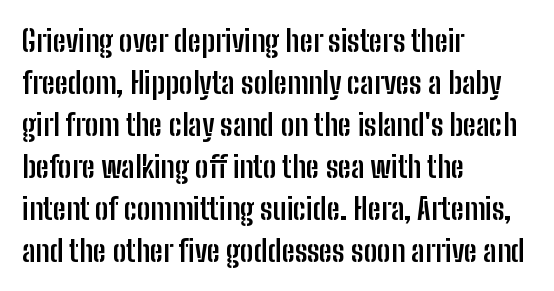
Q: Is the text bold? A: Yes.
Q: Is the text italic (slanted)? A: No, it is upright.
Q: Is the typeface a serif or a sans-serif typeface? A: Sans-serif.
Q: Is the text underlined? A: No.
Q: How is the paragraph aligned? A: Left-aligned.
Q: Is the spacing between letters normal or unusually wide? A: Normal.
Q: Is the spacing between lines tight, normal or loose? A: Normal.
Q: Width (condensed, normal, or wide)? A: Condensed.
Q: Stroke contrast? A: Low.
Q: x-height? A: Medium.
Q: Monospaced? A: No.
